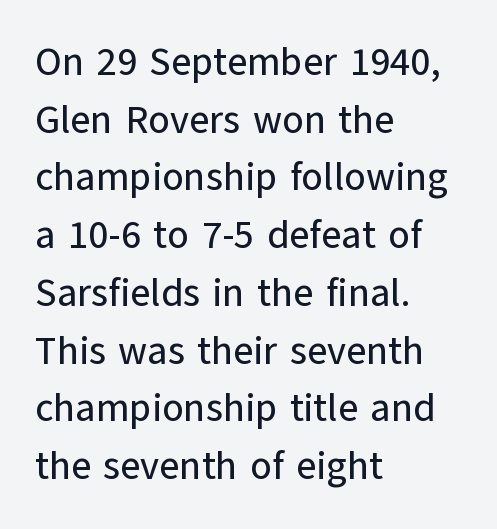
Glyph-to-glyph distance matches everyday printed text. Upright lettering throughout. Vertically, the passage feels balanced, rows spaced as you'd expect. Quick note: underline off. These lines are rendered in a variable-pitch font.
